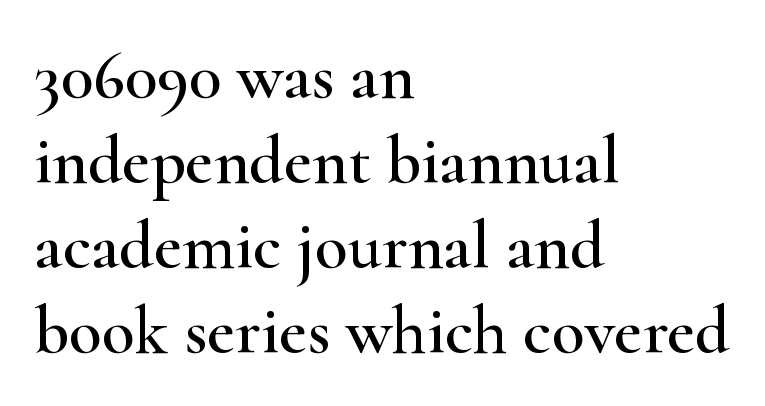
Style check: upright. Students, note that the glyphs here touch the page at normal intervals. Any mark beneath the type? The region is blank. The vertical gap from one line to the next is medium.
